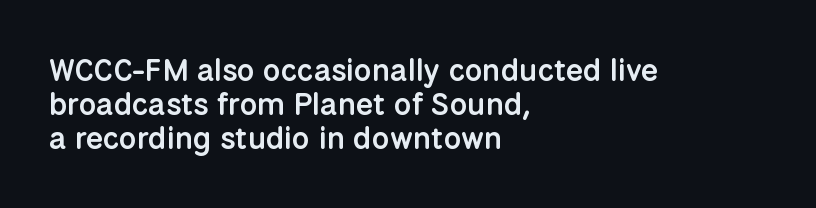
The image shows 31 px semibold sans-serif type, upright; set left-aligned, tight line spacing (1.09x), normal letter spacing, not underlined; low stroke contrast and a medium x-height.
